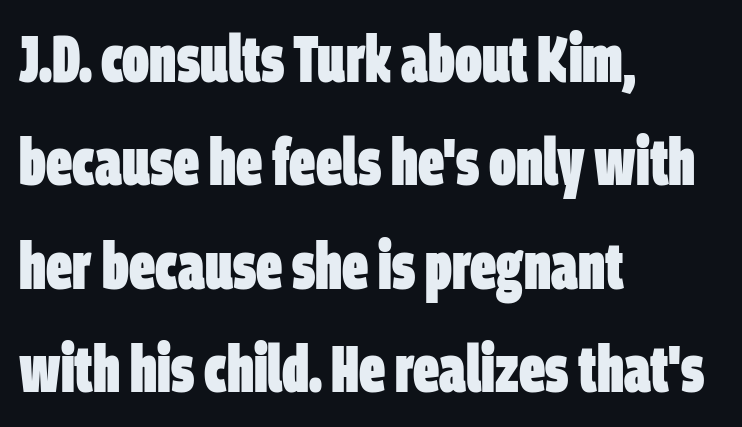
{"serif": "no", "bold": "yes", "weight": "heavy", "width": "condensed", "stroke_contrast": "low", "x_height": "large", "monospaced": "no", "underline": "no", "align": "left", "line_spacing": "normal", "line_spacing_ratio": 1.59, "letter_spacing": "normal", "letter_spacing_em": 0.0, "glyph_px": 65}
